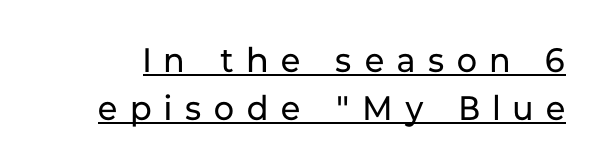
The type is letterspaced generously, with wide tracking. If you drew a line through each stem, it would be perfectly vertical. A typesetter would call this proportional, since set widths differ per character. The typesetter has applied underlining to the passage shown.
